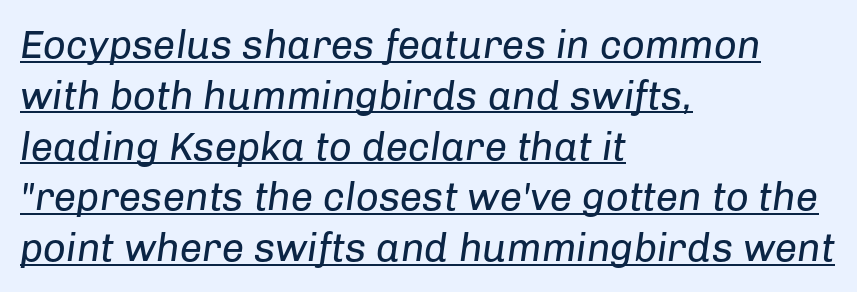
The image shows 40 px regular-weight type, italic (leaning right); set left-aligned, normal line spacing (1.27x), normal letter spacing, underlined; low stroke contrast and a medium x-height.
